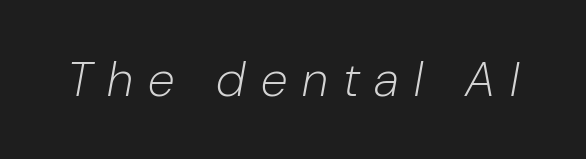
Someone cranked the tracking dial way up on this one. Anything drawn beneath the words? Only blank space. Spacing verdict: proportional, widths tailored to each character. The font's italic variant was chosen for this text. Heft: none added — not bold.
